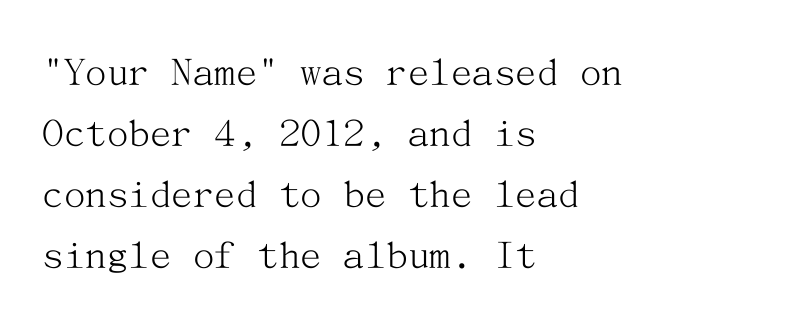
Q: Is the text bold? A: No.
Q: Is the text italic (slanted)? A: No, it is upright.
Q: Is the typeface a serif or a sans-serif typeface? A: Serif.
Q: Is the text underlined? A: No.
Q: How is the paragraph aligned? A: Left-aligned.
Q: Is the spacing between letters normal or unusually wide? A: Normal.
Q: Is the spacing between lines tight, normal or loose? A: Normal.
Q: Width (condensed, normal, or wide)? A: Normal.
Q: Stroke contrast? A: Medium.
Q: x-height? A: Medium.
